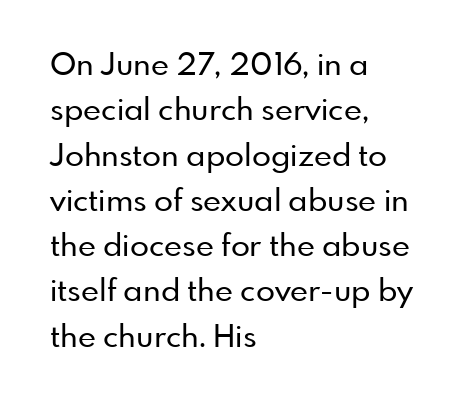
Q: Is the text italic (slanted)? A: No, it is upright.
Q: Is the typeface a serif or a sans-serif typeface? A: Sans-serif.
Q: Is the text underlined? A: No.
Q: How is the paragraph aligned? A: Left-aligned.
Q: Is the spacing between letters normal or unusually wide? A: Normal.
Q: Is the spacing between lines tight, normal or loose? A: Normal.
Q: Width (condensed, normal, or wide)? A: Normal.
Q: Stroke contrast? A: Low.
Q: x-height? A: Small.
Q: Monospaced? A: No.
